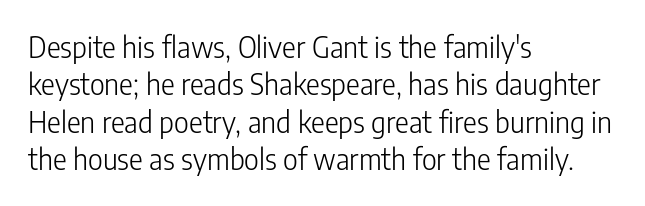
The image shows 29 px light, condensed sans-serif type, upright; set left-aligned, normal line spacing (1.29x), normal letter spacing, not underlined; low stroke contrast and a medium x-height.
